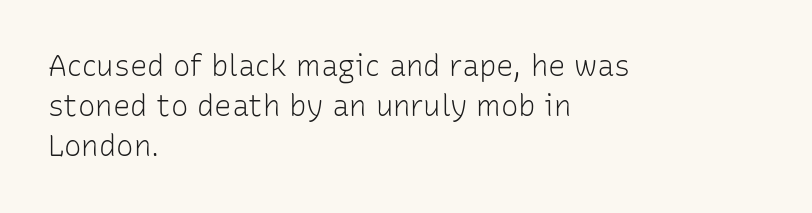
The image shows 29 px light sans-serif type, upright; set left-aligned, normal line spacing (1.38x), normal letter spacing, not underlined; low stroke contrast and a medium x-height.
